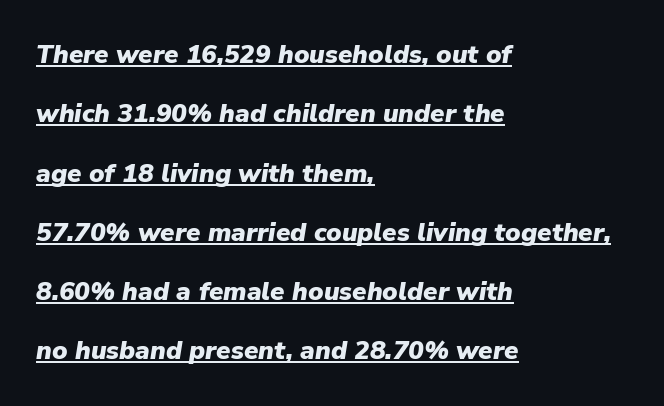
Q: Is the text bold? A: Yes.
Q: Is the text italic (slanted)? A: Yes, it leans right by about 9 degrees.
Q: Is the text underlined? A: Yes.
Q: How is the paragraph aligned? A: Left-aligned.
Q: Is the spacing between letters normal or unusually wide? A: Normal.
Q: Is the spacing between lines tight, normal or loose? A: Loose.
